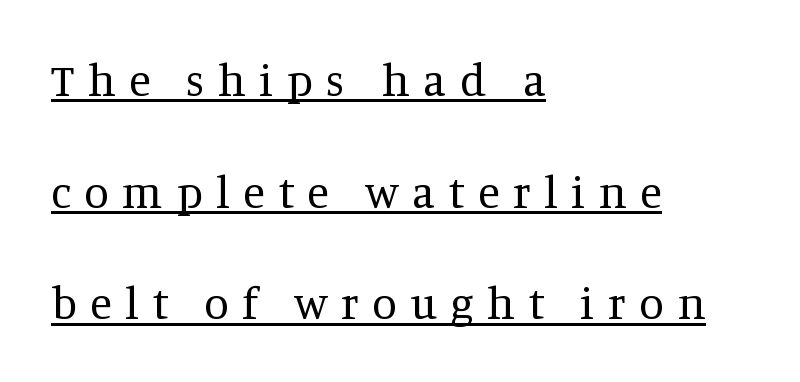
The image shows 45 px regular-weight serif type, upright; set left-aligned, loose line spacing (2.48x), unusually wide letter spacing (+0.3 em), underlined; medium stroke contrast and a large x-height.
